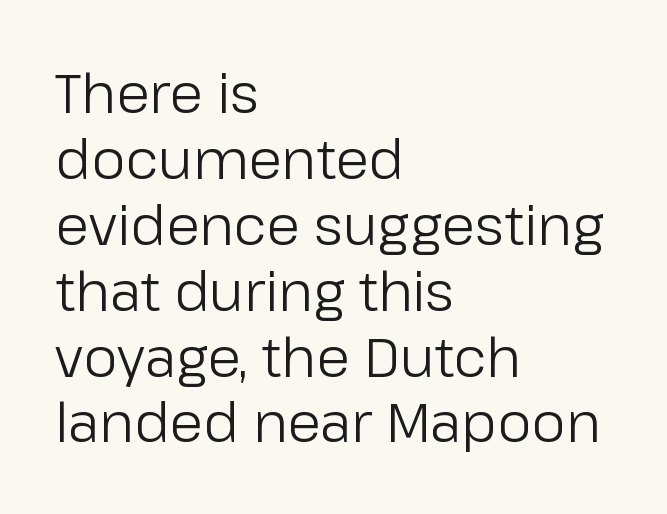
If you drew a ruler down the left edge, every line would touch it. Bold? No — there's no thickening of the strokes. Check the space under the baseline: it is left empty. A sans-serif font was chosen for this passage.
